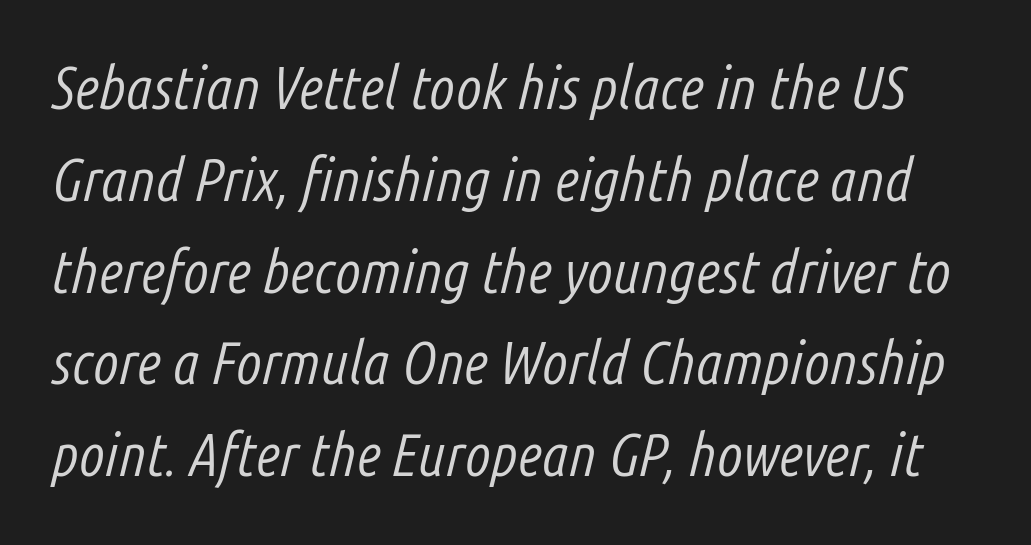
{"italic": "yes", "lean": "right", "slant_degrees": 14, "bold": "no", "weight": "light", "width": "condensed", "stroke_contrast": "low", "x_height": "medium", "monospaced": "no", "underline": "no", "line_spacing": "normal", "line_spacing_ratio": 1.53, "letter_spacing": "normal", "letter_spacing_em": 0.0, "glyph_px": 60}
